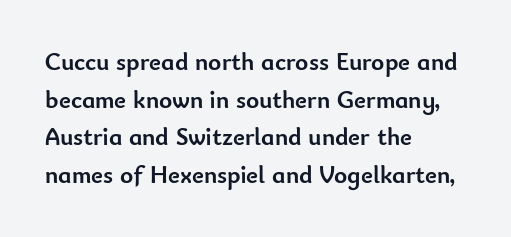
{"italic": "no", "bold": "yes", "underline": "no", "align": "left", "line_spacing": "normal", "line_spacing_ratio": 1.51, "letter_spacing": "normal", "letter_spacing_em": 0.0, "glyph_px": 25}
